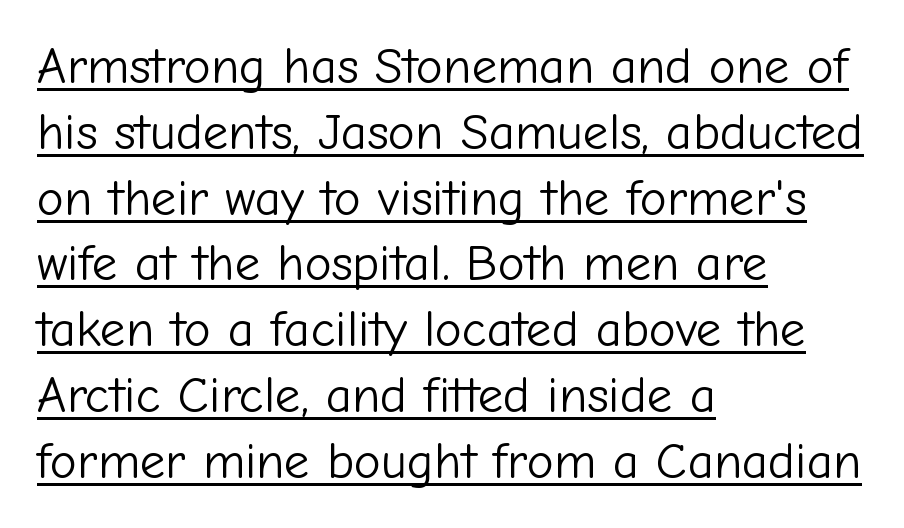
Q: Is the text bold? A: No.
Q: Is the text italic (slanted)? A: No, it is upright.
Q: Is the typeface a serif or a sans-serif typeface? A: Sans-serif.
Q: Is the text underlined? A: Yes.
Q: How is the paragraph aligned? A: Left-aligned.
Q: Is the spacing between letters normal or unusually wide? A: Normal.
Q: Is the spacing between lines tight, normal or loose? A: Normal.
Q: Width (condensed, normal, or wide)? A: Normal.
Q: Stroke contrast? A: Low.
Q: x-height? A: Medium.
Q: Monospaced? A: No.
